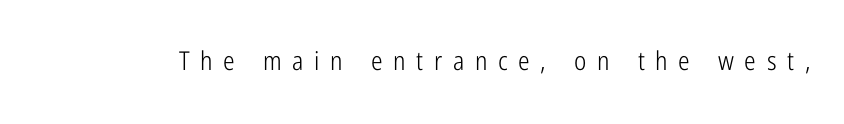
{"italic": "no", "bold": "no", "underline": "no", "letter_spacing": "wide", "letter_spacing_em": 0.41, "glyph_px": 26}
